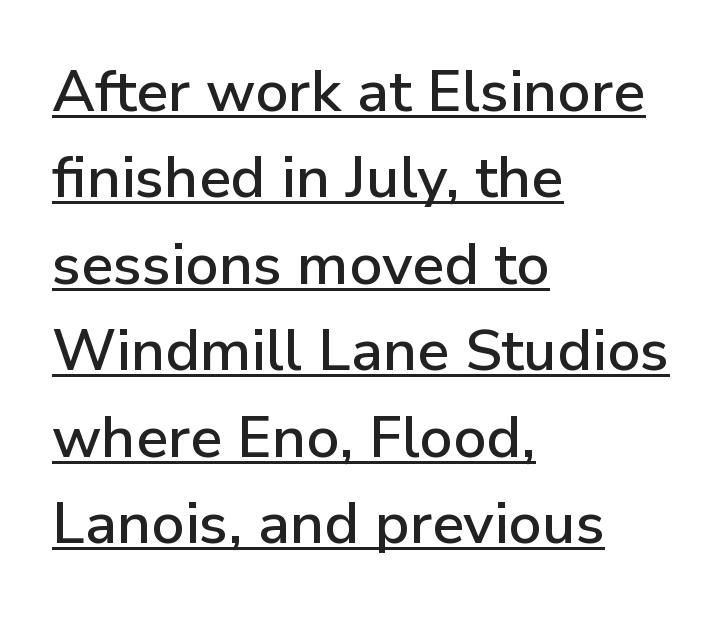
{"serif": "no", "italic": "no", "width": "normal", "stroke_contrast": "low", "x_height": "medium", "monospaced": "no", "underline": "yes", "align": "left", "line_spacing": "normal", "line_spacing_ratio": 1.49, "letter_spacing": "normal", "letter_spacing_em": 0.0, "glyph_px": 58}
